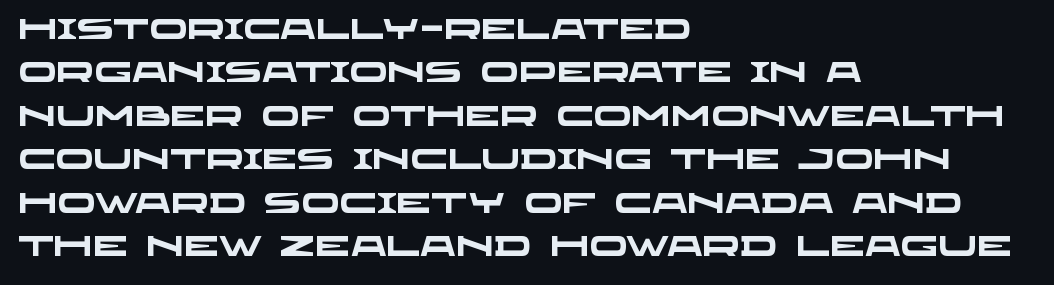
The image shows 28 px heavy, wide sans-serif type; set left-aligned, normal line spacing (1.55x), normal letter spacing, not underlined; low stroke contrast and a large x-height.
